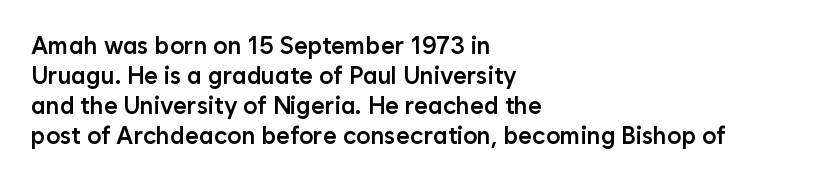
{"italic": "no", "bold": "semi", "underline": "no", "align": "left", "line_spacing": "normal", "line_spacing_ratio": 1.25, "letter_spacing": "normal", "letter_spacing_em": 0.0, "glyph_px": 24}
